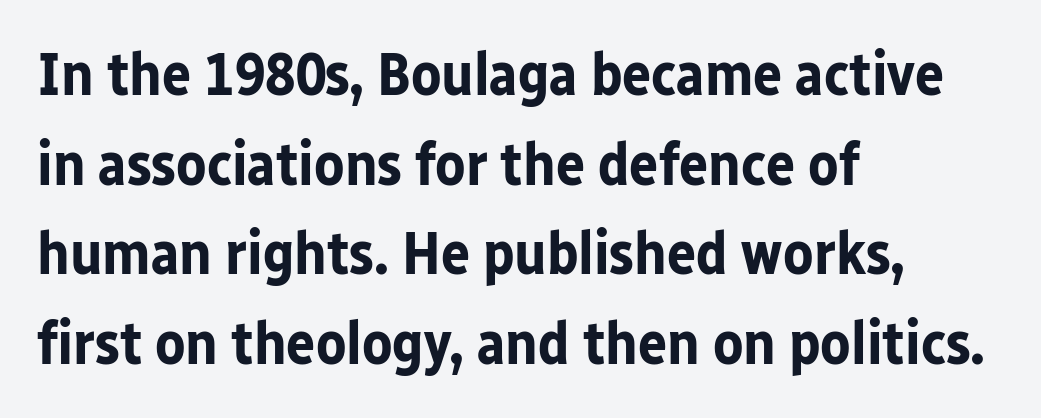
Q: Is the text bold? A: Yes.
Q: Is the text italic (slanted)? A: No, it is upright.
Q: Is the typeface a serif or a sans-serif typeface? A: Sans-serif.
Q: Is the text underlined? A: No.
Q: How is the paragraph aligned? A: Left-aligned.
Q: Is the spacing between letters normal or unusually wide? A: Normal.
Q: Is the spacing between lines tight, normal or loose? A: Normal.
Q: Width (condensed, normal, or wide)? A: Normal.
Q: Stroke contrast? A: Low.
Q: x-height? A: Medium.
Q: Monospaced? A: No.
